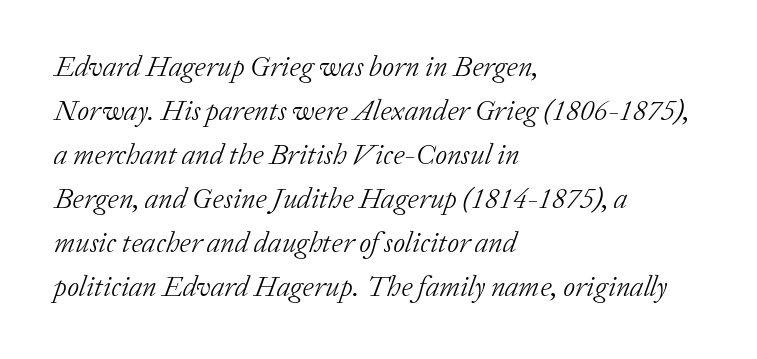
In terms of posture, this sample is oblique. Look at the tracking — it's just the regular setting, nothing added. Weight: regular or lighter. Is this a fixed-width face? No — the glyphs have proportional, varying widths. The paragraph shown leans on its left margin. Decoration check: the copy has no underline.
